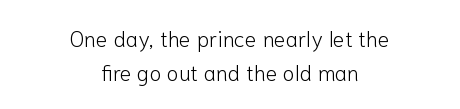
{"italic": "no", "bold": "no", "underline": "no", "align": "center", "line_spacing": "normal", "line_spacing_ratio": 1.55, "letter_spacing": "normal", "letter_spacing_em": 0.0, "glyph_px": 22}
